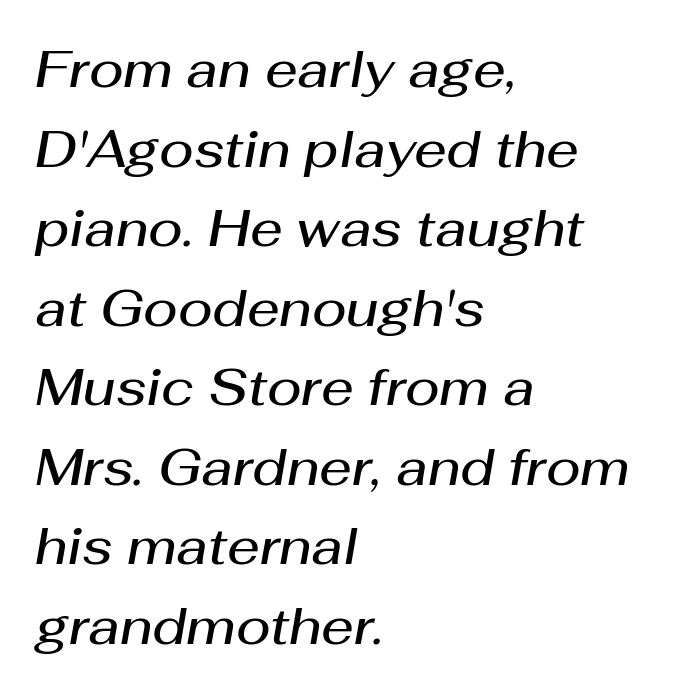
The image shows 51 px semibold type, italic (leaning right); set left-aligned, normal line spacing (1.56x), normal letter spacing, not underlined; medium stroke contrast and a medium x-height.
